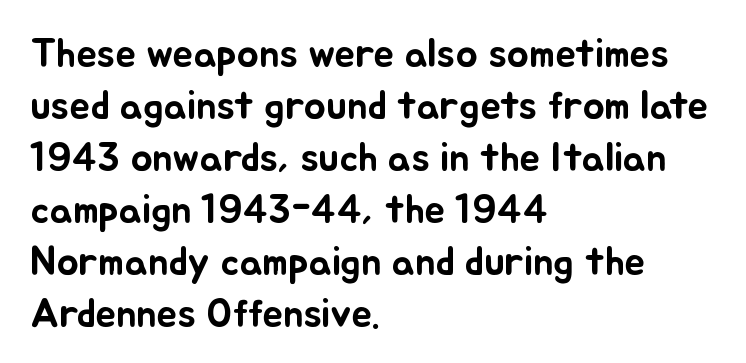
{"italic": "no", "width": "normal", "stroke_contrast": "low", "x_height": "small", "monospaced": "no", "underline": "no", "align": "left", "line_spacing": "normal", "line_spacing_ratio": 1.27, "letter_spacing": "normal", "letter_spacing_em": 0.0, "glyph_px": 41}
